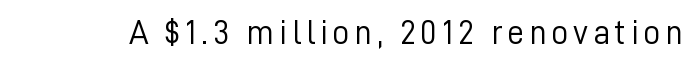
Q: Is the text bold? A: No.
Q: Is the text italic (slanted)? A: No, it is upright.
Q: Is the typeface a serif or a sans-serif typeface? A: Sans-serif.
Q: Is the text underlined? A: No.
Q: Width (condensed, normal, or wide)? A: Normal.
Q: Stroke contrast? A: Low.
Q: x-height? A: Medium.
Q: Monospaced? A: No.
